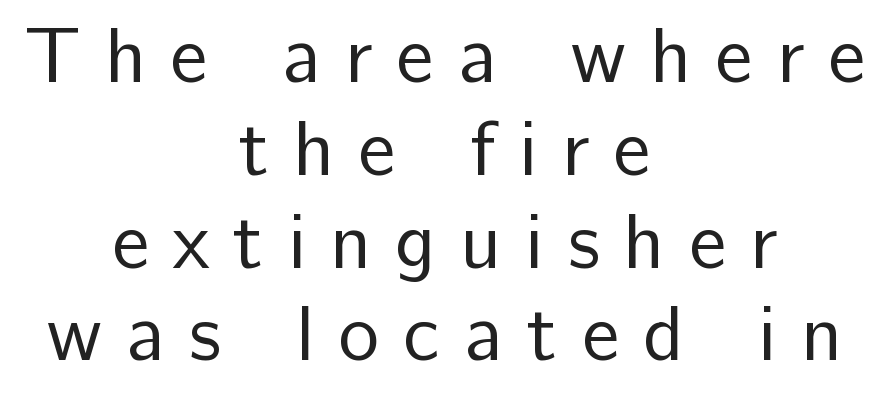
Q: Is the text bold? A: No.
Q: Is the text italic (slanted)? A: No, it is upright.
Q: Is the typeface a serif or a sans-serif typeface? A: Sans-serif.
Q: Is the text underlined? A: No.
Q: How is the paragraph aligned? A: Centered.
Q: Is the spacing between letters normal or unusually wide? A: Unusually wide.
Q: Width (condensed, normal, or wide)? A: Normal.
Q: Stroke contrast? A: Low.
Q: x-height? A: Medium.
Q: Monospaced? A: No.
